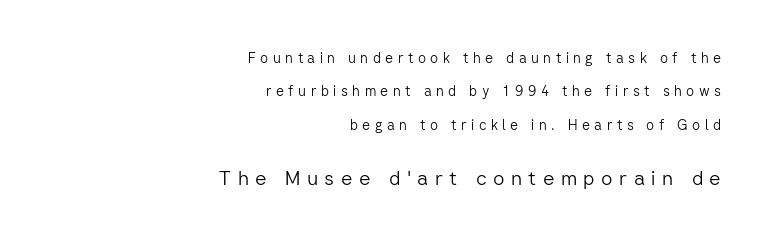
{"italic": "no", "bold": "no", "underline": "no", "align": "right", "line_spacing": "loose", "line_spacing_ratio": 2.39, "letter_spacing": "wide", "letter_spacing_em": 0.32, "larger_block": "second", "size_ratio": 1.43, "glyph_px": 20}
